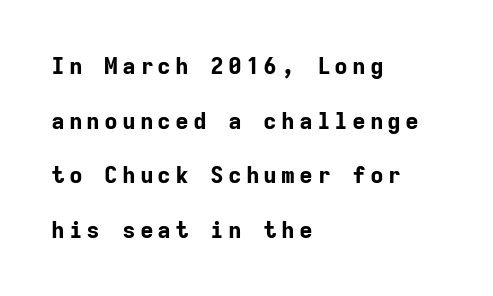
The rendering uses a bold face; every stroke is thick and dark. Notice how the passage keeps a crisp vertical edge on the left only. This is the regular roman posture of the typeface. These lines stand farther apart than default settings would place them. Clear beneath every line of the passage.
